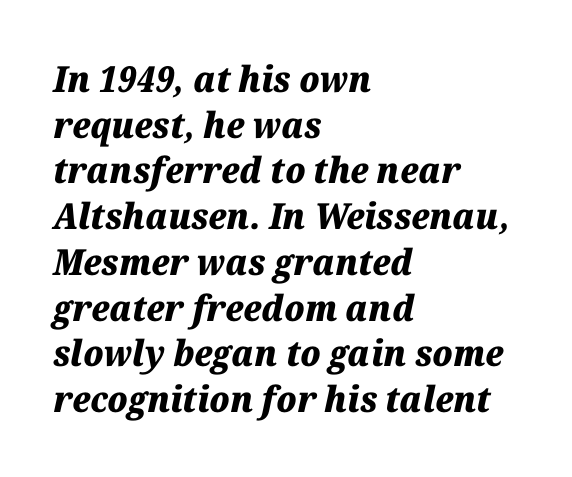
The image shows 36 px heavy type, italic (leaning right); set left-aligned, normal line spacing (1.27x), normal letter spacing, not underlined; medium stroke contrast and a medium x-height.
